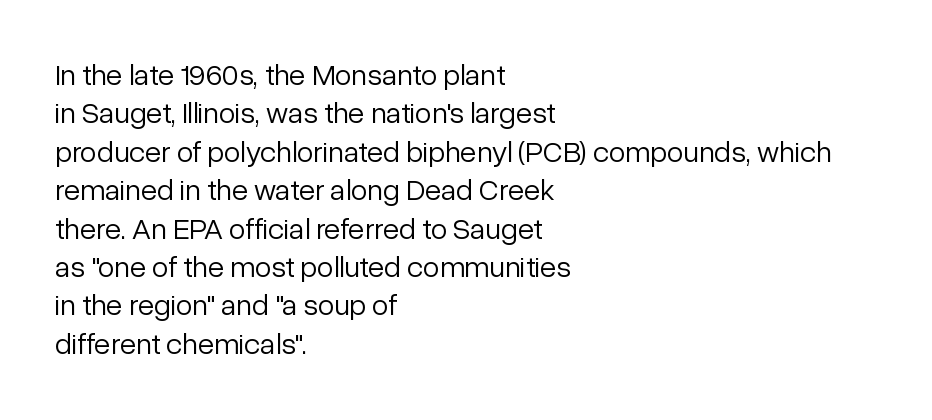
Q: Is the text bold? A: No.
Q: Is the text italic (slanted)? A: No, it is upright.
Q: Is the typeface a serif or a sans-serif typeface? A: Sans-serif.
Q: Is the text underlined? A: No.
Q: How is the paragraph aligned? A: Left-aligned.
Q: Is the spacing between letters normal or unusually wide? A: Normal.
Q: Is the spacing between lines tight, normal or loose? A: Normal.
Q: Width (condensed, normal, or wide)? A: Normal.
Q: Stroke contrast? A: Low.
Q: x-height? A: Medium.
Q: Monospaced? A: No.
